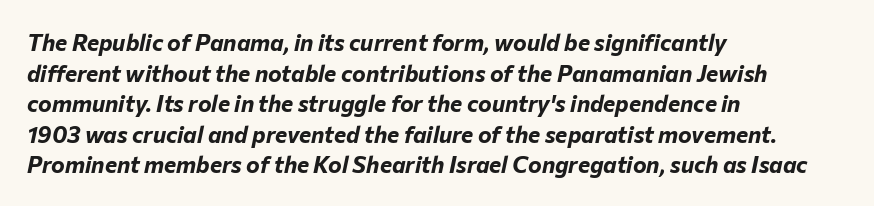
{"italic": "yes", "lean": "right", "slant_degrees": 12, "bold": "yes", "underline": "no", "align": "left", "line_spacing": "normal", "line_spacing_ratio": 1.33, "letter_spacing": "normal", "letter_spacing_em": 0.0, "glyph_px": 23}
